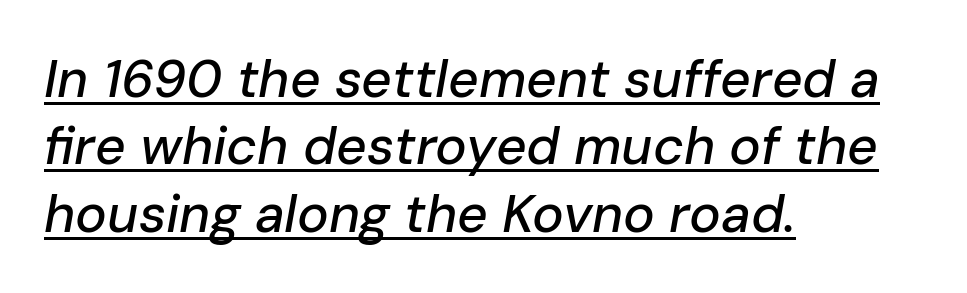
The image shows 53 px text type, italic (leaning right); set left-aligned, normal line spacing (1.27x), normal letter spacing, underlined; low stroke contrast and a medium x-height.
